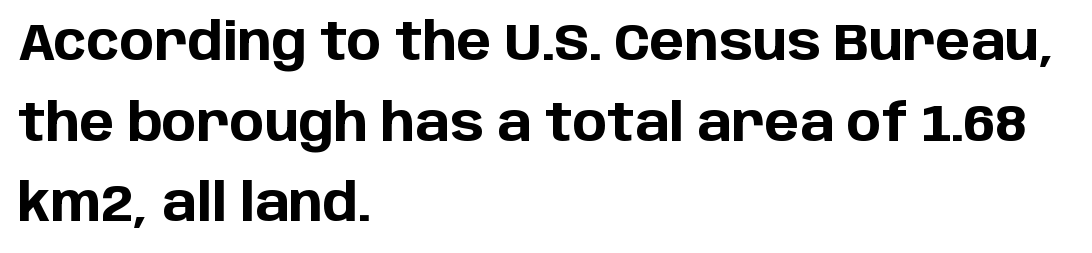
{"serif": "no", "italic": "no", "bold": "yes", "weight": "bold", "width": "normal", "stroke_contrast": "low", "x_height": "large", "monospaced": "no", "underline": "no", "align": "left", "line_spacing": "normal", "line_spacing_ratio": 1.55, "letter_spacing": "normal", "letter_spacing_em": 0.0, "glyph_px": 52}
